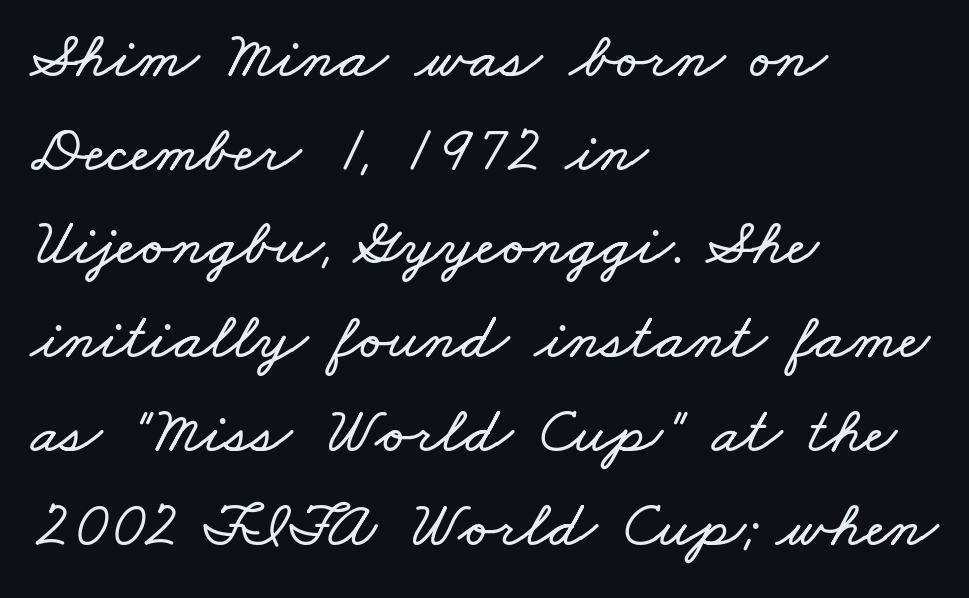
The image shows 66 px wide type; set left-aligned, normal line spacing (1.42x), normal letter spacing, not underlined; low stroke contrast and a small x-height.
